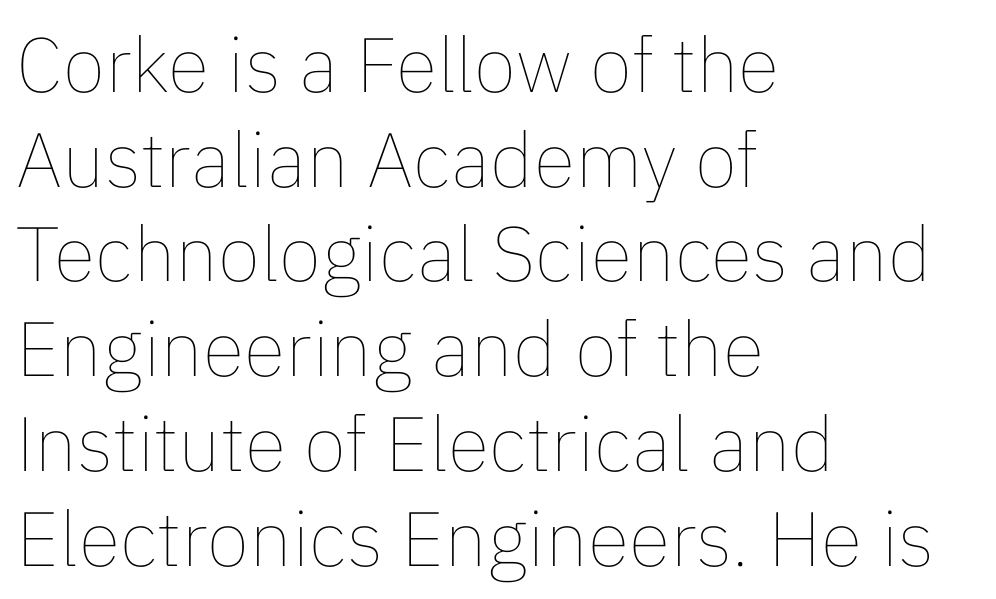
A typesetter would mark this as roman, not italic. No extra tracking has been applied to these lines. The rendering uses natural spacing where letterforms have individual widths. The weight would be labelled regular, book, light, or lighter still.
